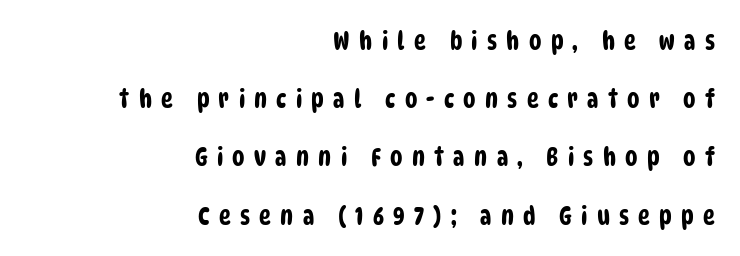
Lines of text with bare space underneath. Letter spacing: wide. Layout note: lines flush right. Regarding leading, the lines here are spaced well apart.
